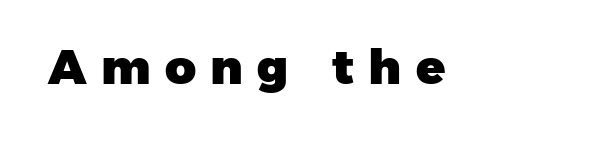
The image shows 48 px heavy sans-serif type; set unusually wide letter spacing (+0.3 em), not underlined; low stroke contrast and a medium x-height.
